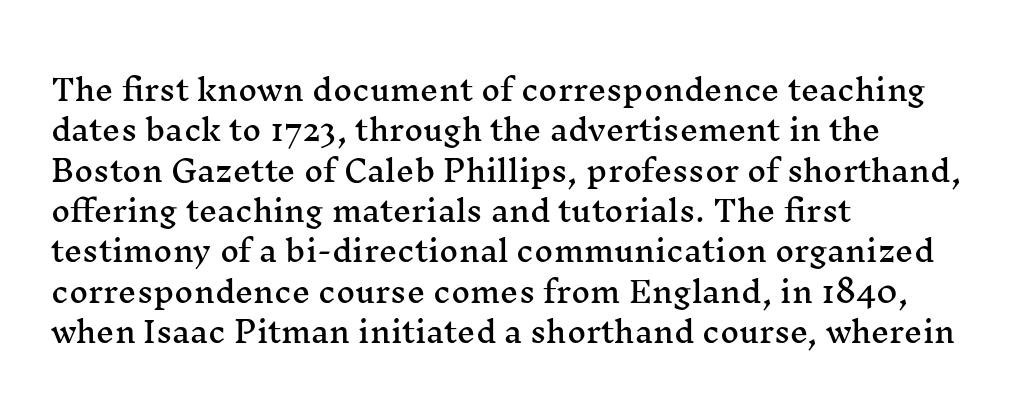
Q: Is the text italic (slanted)? A: No, it is upright.
Q: Is the typeface a serif or a sans-serif typeface? A: Serif.
Q: Is the text underlined? A: No.
Q: How is the paragraph aligned? A: Left-aligned.
Q: Is the spacing between letters normal or unusually wide? A: Normal.
Q: Is the spacing between lines tight, normal or loose? A: Normal.
Q: Width (condensed, normal, or wide)? A: Wide.
Q: Stroke contrast? A: Medium.
Q: x-height? A: Medium.
Q: Monospaced? A: No.
